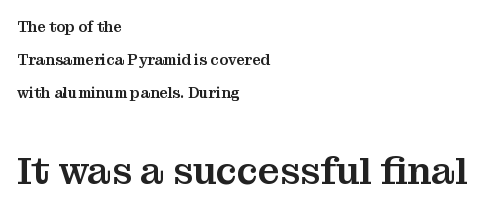
Q: Is the text italic (slanted)? A: No, it is upright.
Q: Is the typeface a serif or a sans-serif typeface? A: Serif.
Q: Is the text underlined? A: No.
Q: How is the paragraph aligned? A: Left-aligned.
Q: Is the spacing between letters normal or unusually wide? A: Normal.
Q: Is the spacing between lines tight, normal or loose? A: Loose.
Q: Which block of text is set in a larger size, the first (top) or the second (bottom)? A: The second (bottom) one.
Q: Width (condensed, normal, or wide)? A: Normal.
Q: Stroke contrast? A: Medium.
Q: x-height? A: Medium.
Q: Monospaced? A: No.
